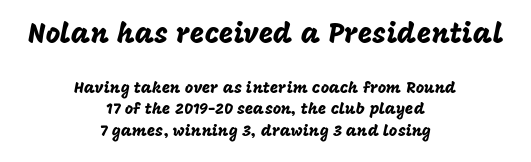
{"serif": "no", "width": "normal", "stroke_contrast": "low", "x_height": "large", "monospaced": "no", "underline": "no", "align": "center", "line_spacing": "normal", "line_spacing_ratio": 1.32, "letter_spacing": "normal", "letter_spacing_em": 0.0, "larger_block": "first", "size_ratio": 1.75, "glyph_px": 28}
